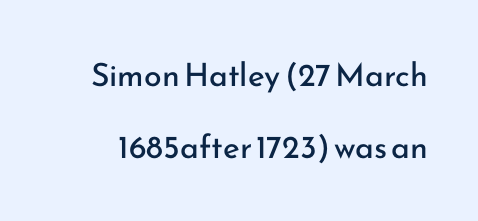
Q: Is the text bold? A: No.
Q: Is the text italic (slanted)? A: No, it is upright.
Q: Is the typeface a serif or a sans-serif typeface? A: Sans-serif.
Q: Is the text underlined? A: No.
Q: Is the spacing between letters normal or unusually wide? A: Normal.
Q: Is the spacing between lines tight, normal or loose? A: Loose.
Q: Width (condensed, normal, or wide)? A: Normal.
Q: Stroke contrast? A: Low.
Q: x-height? A: Small.
Q: Monospaced? A: No.
